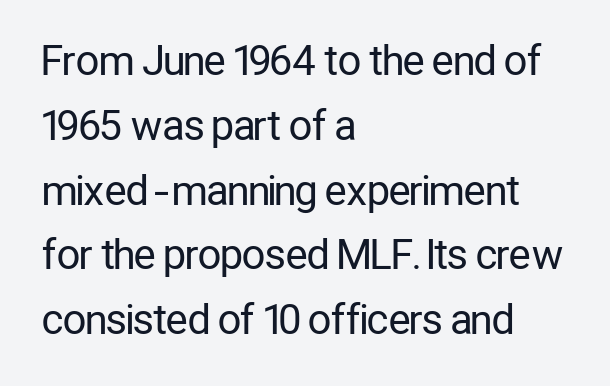
{"serif": "no", "italic": "no", "bold": "no", "weight": "regular", "width": "condensed", "stroke_contrast": "low", "x_height": "medium", "monospaced": "no", "underline": "no", "align": "left", "line_spacing": "normal", "line_spacing_ratio": 1.58, "letter_spacing": "normal", "letter_spacing_em": 0.0, "glyph_px": 41}
